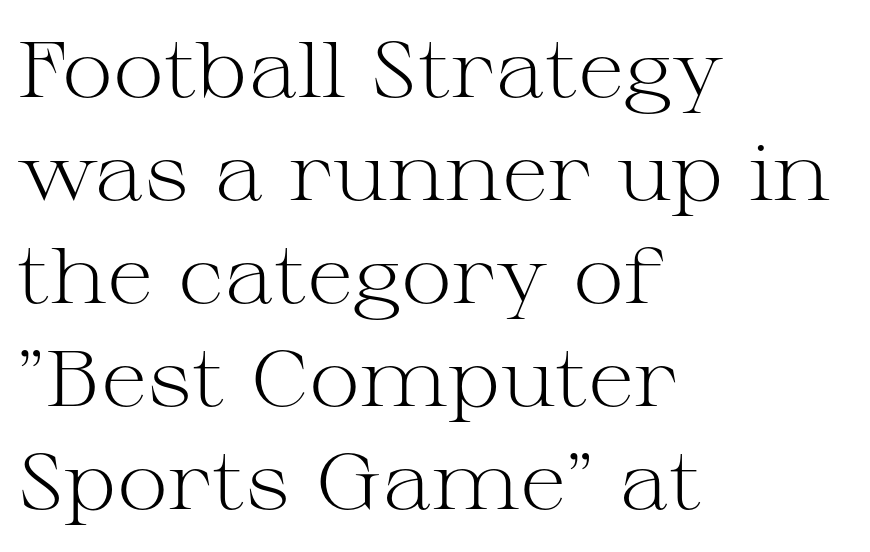
{"serif": "yes", "italic": "no", "bold": "no", "weight": "light", "width": "wide", "stroke_contrast": "medium", "x_height": "medium", "monospaced": "no", "underline": "no", "align": "left", "line_spacing": "normal", "line_spacing_ratio": 1.32, "letter_spacing": "normal", "letter_spacing_em": 0.0, "glyph_px": 78}
